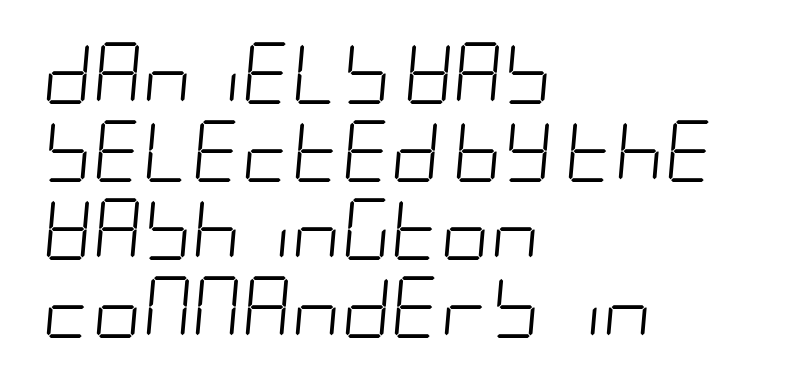
No letter is thick-stroked: the sample isn't bold. Anything drawn beneath the words? Only blank space. Nothing unusual about the tracking: characters are spaced as the font intends. Each line starts at the same left margin while the right side varies. The passage shown leans; its letterforms are oblique. Regular leading.
